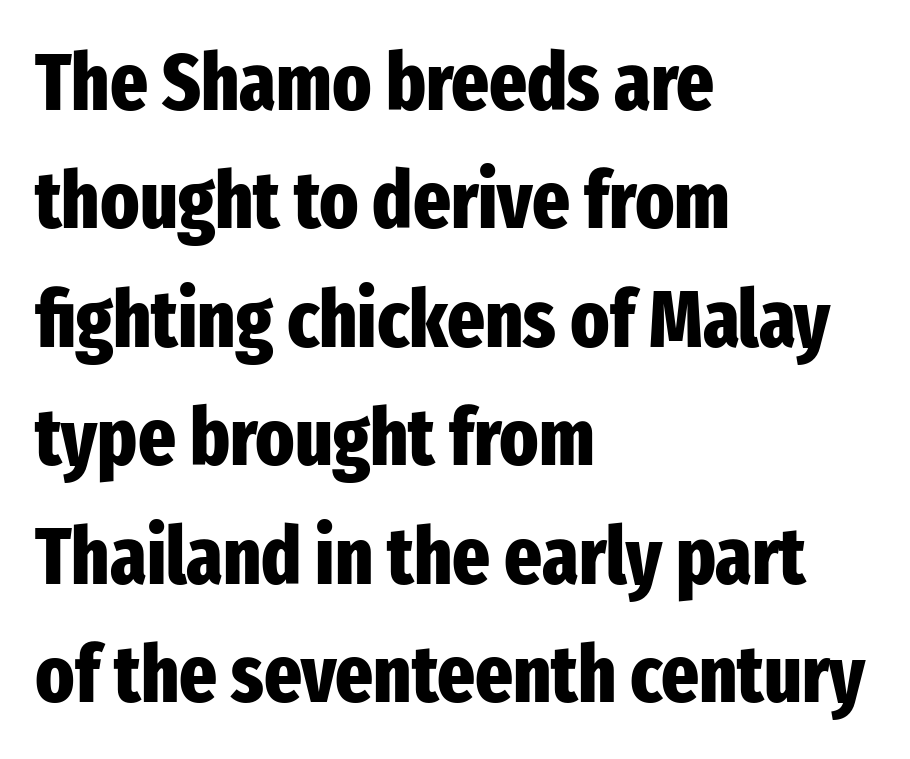
The image shows 80 px heavy, condensed sans-serif type, upright; set left-aligned, normal line spacing (1.48x), normal letter spacing, not underlined; low stroke contrast and a medium x-height.
